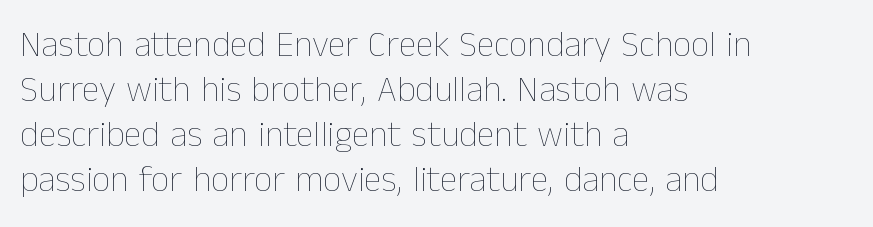
Q: Is the text bold? A: No.
Q: Is the text italic (slanted)? A: No, it is upright.
Q: Is the text underlined? A: No.
Q: How is the paragraph aligned? A: Left-aligned.
Q: Is the spacing between letters normal or unusually wide? A: Normal.
Q: Is the spacing between lines tight, normal or loose? A: Normal.
Q: Width (condensed, normal, or wide)? A: Normal.
Q: Stroke contrast? A: Low.
Q: x-height? A: Medium.
Q: Monospaced? A: No.
